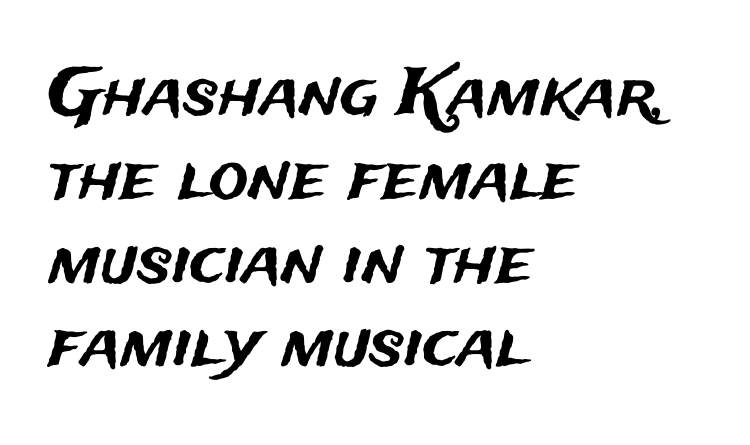
Varying glyph widths throughout — classic text-font behaviour. I'd call this a sans setting — the letters go barefoot. The typesetter chose a ragged-right arrangement here. How are the letters spaced? Ordinarily, with no added tracking. Rule under the text: the space is simply empty.
